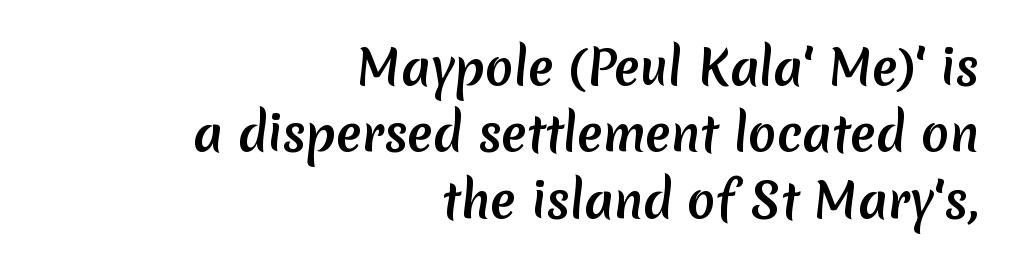
A dark, heavy texture on the line: the type is bold. Words float on clear page, feet unadorned. This block has exactly the height ordinary leading produces. Is this a sans? Yes — the strokes have no serifs. Short and long lines alike share a common ending point at right. You could not count columns in this text — the font is proportionally spaced.
